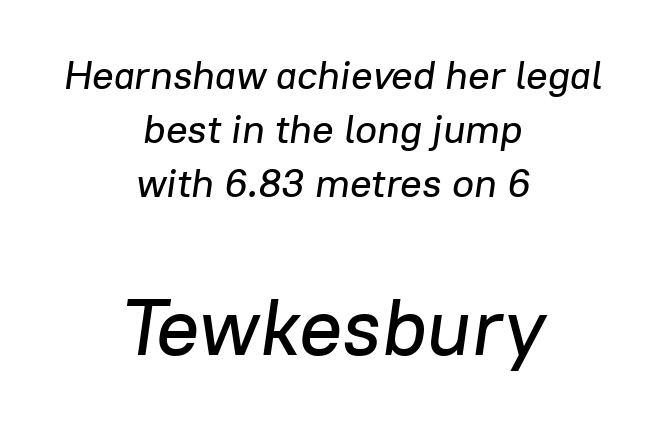
{"italic": "yes", "lean": "right", "slant_degrees": 8, "width": "normal", "stroke_contrast": "low", "x_height": "medium", "monospaced": "no", "underline": "no", "align": "center", "line_spacing": "normal", "line_spacing_ratio": 1.35, "letter_spacing": "normal", "letter_spacing_em": 0.0, "larger_block": "second", "size_ratio": 2.0, "glyph_px": 80}
